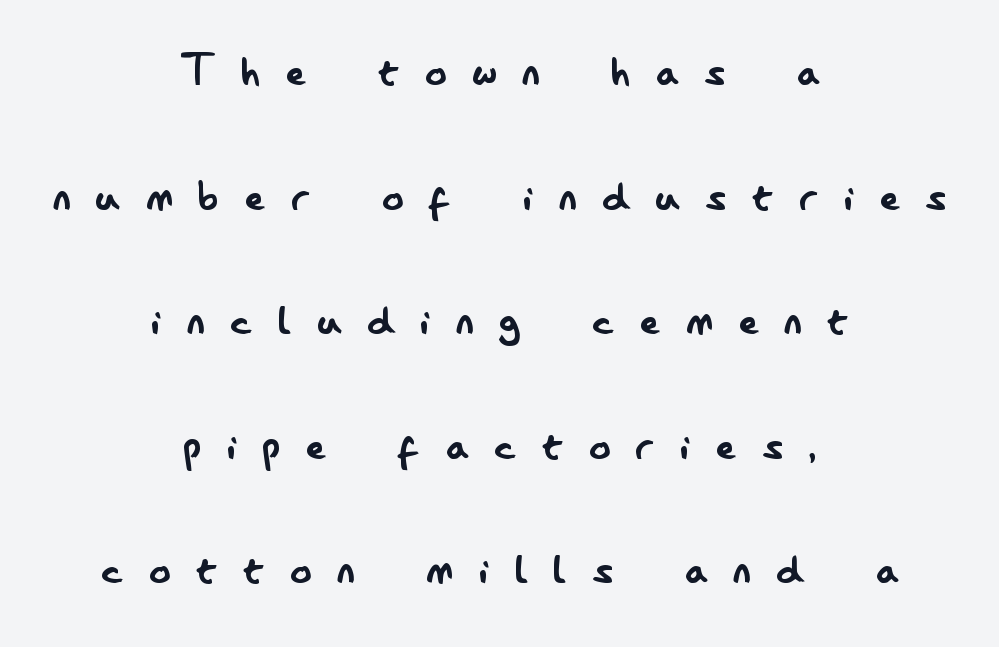
{"serif": "no", "italic": "no", "bold": "no", "weight": "regular", "width": "condensed", "stroke_contrast": "low", "x_height": "small", "monospaced": "no", "underline": "no", "align": "center", "line_spacing": "loose", "line_spacing_ratio": 2.35, "letter_spacing": "wide", "letter_spacing_em": 0.49, "glyph_px": 53}
